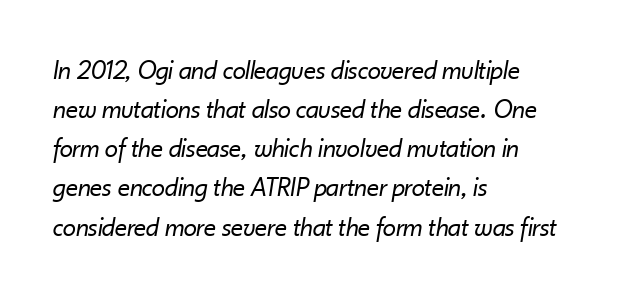
Q: Is the text bold? A: No.
Q: Is the text italic (slanted)? A: Yes, it leans right by about 10 degrees.
Q: Is the text underlined? A: No.
Q: How is the paragraph aligned? A: Left-aligned.
Q: Is the spacing between letters normal or unusually wide? A: Normal.
Q: Is the spacing between lines tight, normal or loose? A: Normal.
